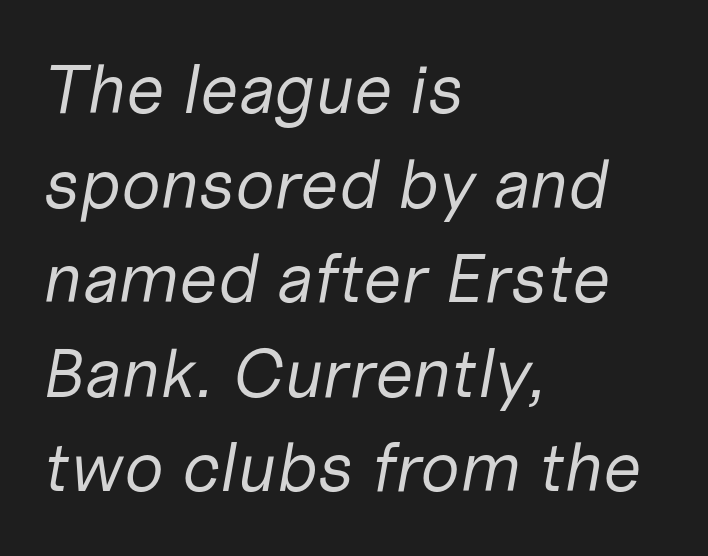
The image shows 69 px regular-weight type, italic (leaning right); set left-aligned, normal line spacing (1.37x), normal letter spacing, not underlined; low stroke contrast and a medium x-height.
